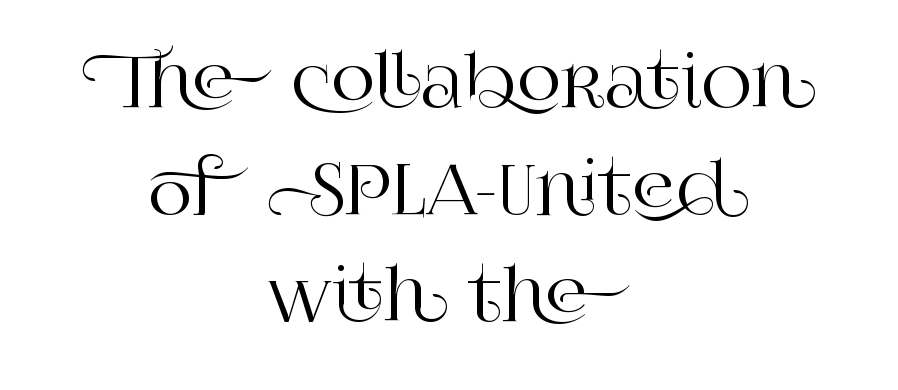
The image shows 69 px serif type, upright; set centered, normal line spacing (1.55x), normal letter spacing, not underlined; high stroke contrast and a large x-height.
